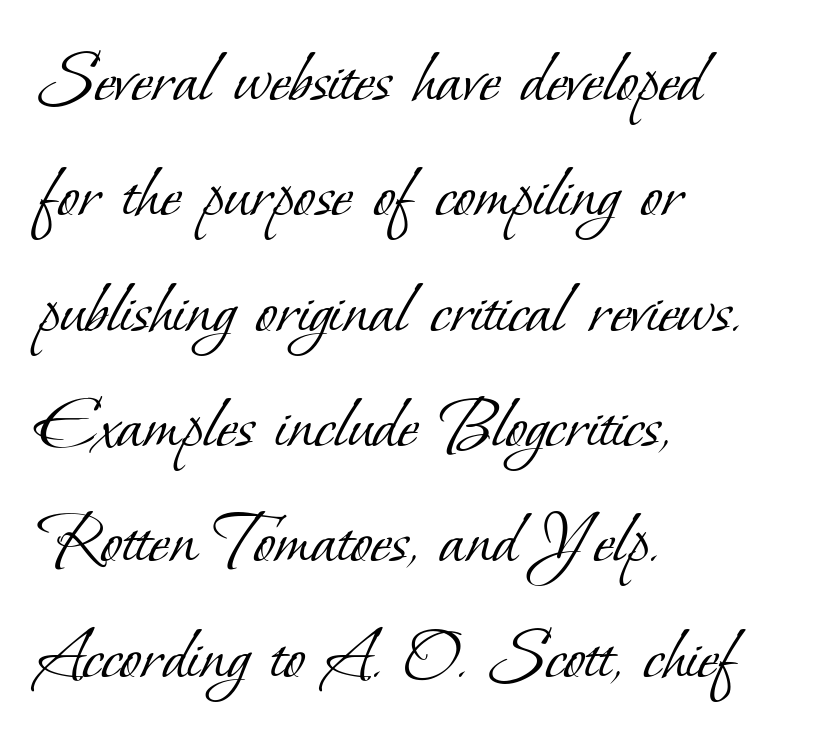
{"serif": "yes", "bold": "no", "weight": "light", "width": "normal", "stroke_contrast": "low", "x_height": "small", "monospaced": "no", "underline": "no", "align": "left", "line_spacing": "normal", "line_spacing_ratio": 1.46, "letter_spacing": "normal", "letter_spacing_em": 0.0, "glyph_px": 79}
